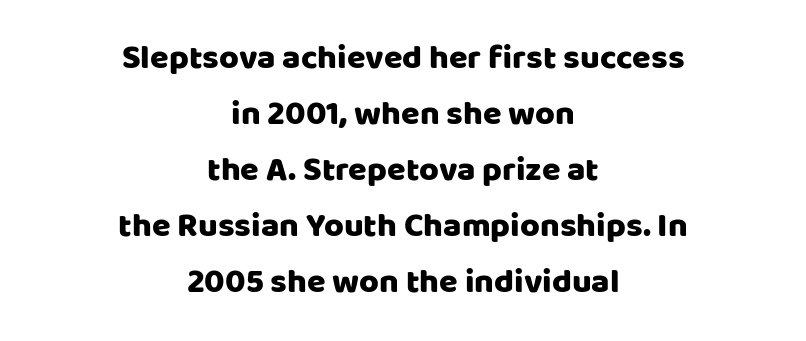
Q: Is the text italic (slanted)? A: No, it is upright.
Q: Is the typeface a serif or a sans-serif typeface? A: Sans-serif.
Q: Is the text underlined? A: No.
Q: How is the paragraph aligned? A: Centered.
Q: Is the spacing between letters normal or unusually wide? A: Normal.
Q: Is the spacing between lines tight, normal or loose? A: Normal.
Q: Width (condensed, normal, or wide)? A: Normal.
Q: Stroke contrast? A: Low.
Q: x-height? A: Large.
Q: Monospaced? A: No.
